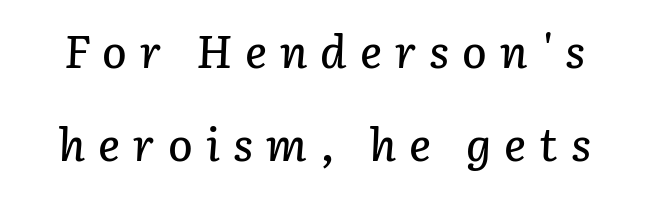
The image shows 46 px text type, italic (leaning right); set loose line spacing (2.03x), unusually wide letter spacing (+0.28 em), not underlined; low stroke contrast and a medium x-height.
